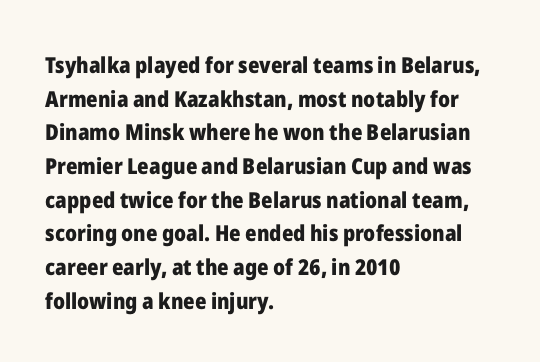
The image shows 22 px bold type, upright; set left-aligned, normal line spacing (1.53x), normal letter spacing, not underlined.
